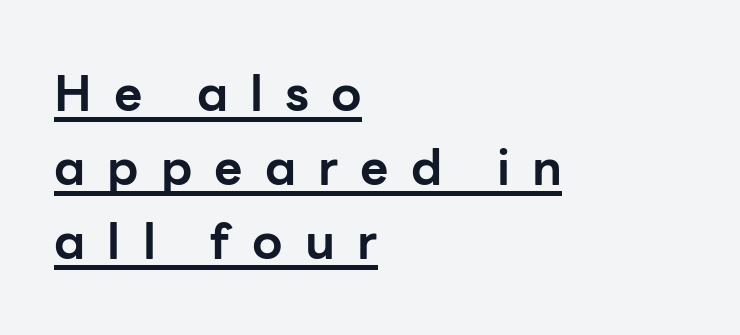
The typography opts for an upright posture over an oblique one. Compared with a centered layout, this one pins lines to the left instead. You could not count columns in this text — the font is proportionally spaced. These lines sit exactly where default settings would place them.
